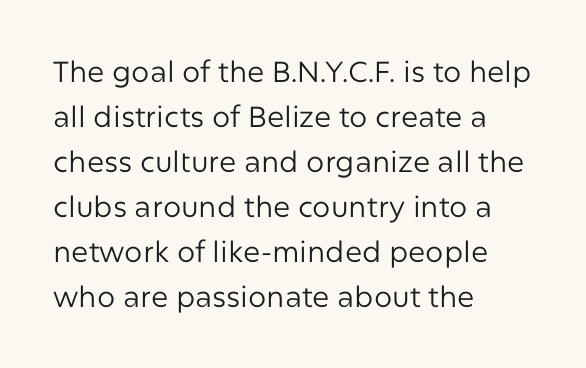
Q: Is the text bold? A: No.
Q: Is the text italic (slanted)? A: No, it is upright.
Q: Is the typeface a serif or a sans-serif typeface? A: Sans-serif.
Q: Is the text underlined? A: No.
Q: How is the paragraph aligned? A: Left-aligned.
Q: Is the spacing between letters normal or unusually wide? A: Normal.
Q: Is the spacing between lines tight, normal or loose? A: Normal.
Q: Width (condensed, normal, or wide)? A: Normal.
Q: Stroke contrast? A: Low.
Q: x-height? A: Medium.
Q: Monospaced? A: No.
